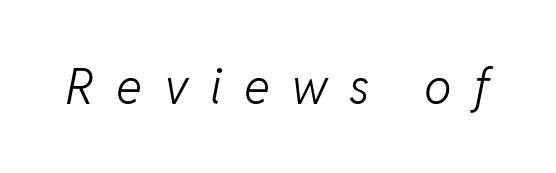
Q: Is the text bold? A: No.
Q: Is the text italic (slanted)? A: Yes, it leans right by about 11 degrees.
Q: Is the text underlined? A: No.
Q: Is the spacing between letters normal or unusually wide? A: Unusually wide.
Q: Width (condensed, normal, or wide)? A: Normal.
Q: Stroke contrast? A: Low.
Q: x-height? A: Medium.
Q: Monospaced? A: No.
